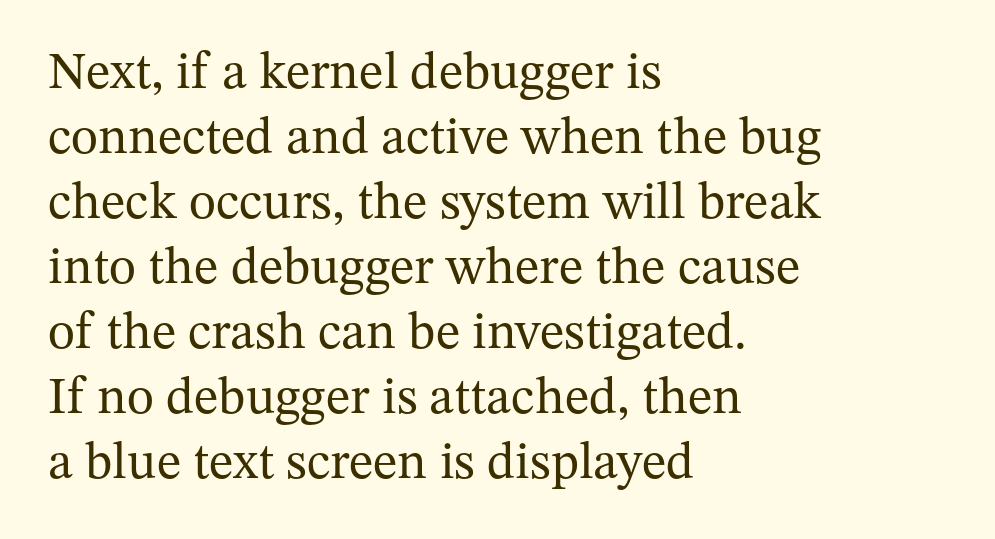
The image shows 52 px regular-weight serif type, upright; set left-aligned, normal line spacing (1.25x), normal letter spacing, not underlined; medium stroke contrast and a medium x-height.
